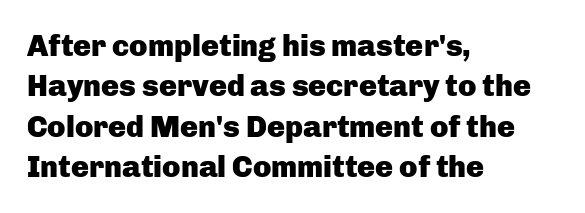
{"serif": "no", "italic": "no", "bold": "yes", "weight": "heavy", "width": "normal", "stroke_contrast": "low", "x_height": "medium", "monospaced": "no", "underline": "no", "align": "left", "line_spacing": "normal", "line_spacing_ratio": 1.35, "letter_spacing": "normal", "letter_spacing_em": 0.0, "glyph_px": 30}
